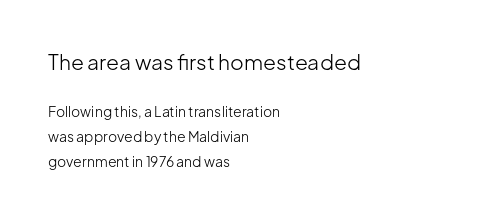
Q: Is the text bold? A: No.
Q: Is the text italic (slanted)? A: No, it is upright.
Q: Is the text underlined? A: No.
Q: How is the paragraph aligned? A: Left-aligned.
Q: Is the spacing between letters normal or unusually wide? A: Normal.
Q: Which block of text is set in a larger size, the first (top) or the second (bottom)? A: The first (top) one.
